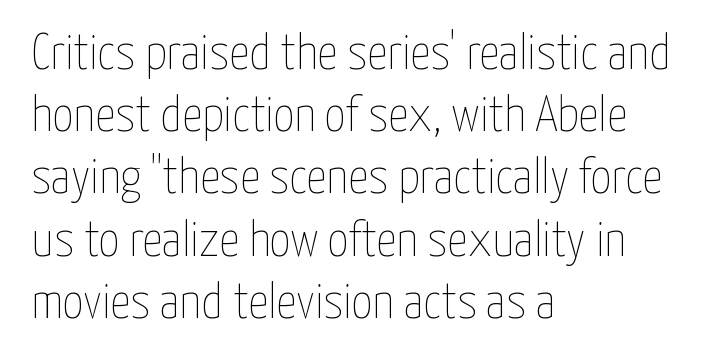
Ink coverage per letter is moderate at most. All the whitespace from short lines collects on the right. Do the characters align in a grid? No, the font is proportional. Quick note: not italic, upright. Nobody drew a line under any word here. Spacing between characters is what you'd get straight out of the box.
